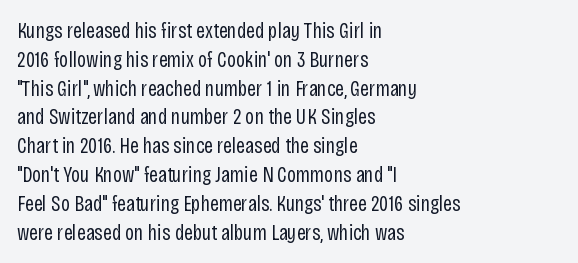
No extra ink here — the face is not bold. The ragged edge is on the right, which tells us the setting is flush left. Decoration check: the copy has no underline. Between one letter and the next there's only the usual sliver of space. No italicization has been applied; the sample stays upright. Successive baselines arrive at the customary interval.
